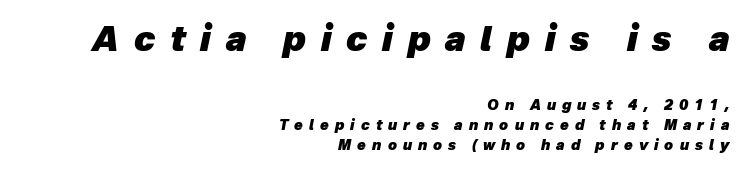
The image shows 34 px heavy type, italic (leaning right); set right-aligned, normal line spacing (1.41x), unusually wide letter spacing (+0.43 em), not underlined; the first (top) block is 2.43x larger; low stroke contrast and a medium x-height.
